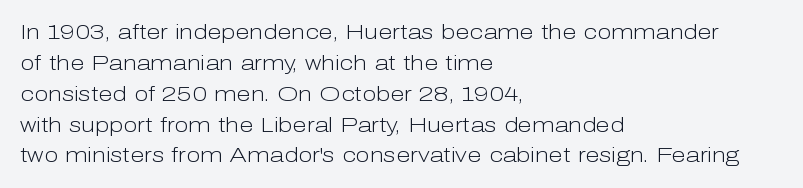
The image shows 21 px text type, upright; set left-aligned, normal line spacing (1.47x), normal letter spacing, not underlined.
